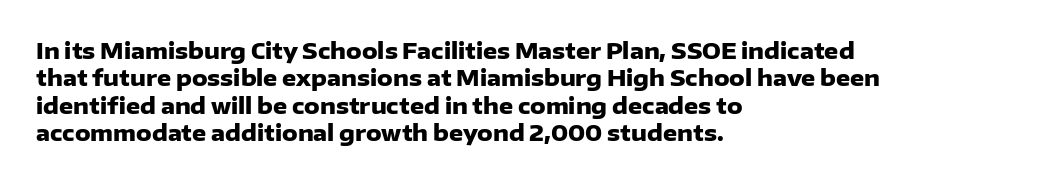
Chunky letters — that's bold for sure. Caption: standard tracking, unaltered. Descenders are the only things crossing below the line. Typeset ragged right — the left edge is the straight one. The letters stand upright; this is a roman face.
